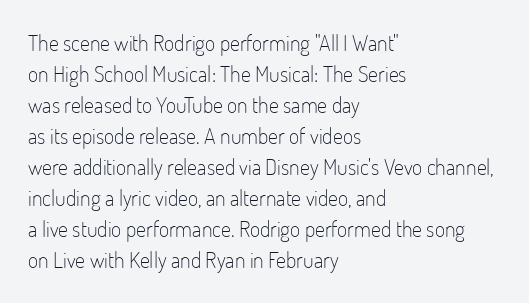
The image shows 22 px text type, upright; set left-aligned, normal line spacing (1.41x), normal letter spacing, not underlined.
